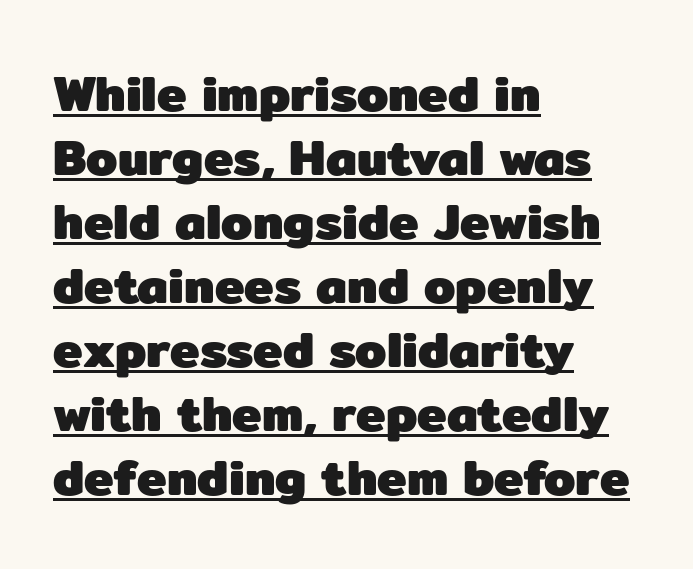
The face used here is rendered with its standard letterfit. A rule runs beneath these lines of type. This is the regular roman posture of the typeface. Regular leading. The strokes are fattened all the way to bold.
